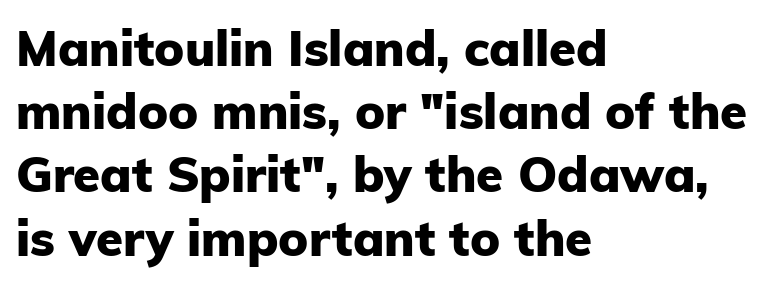
{"serif": "no", "italic": "no", "bold": "yes", "weight": "heavy", "width": "normal", "stroke_contrast": "low", "x_height": "medium", "monospaced": "no", "underline": "no", "align": "left", "line_spacing": "normal", "line_spacing_ratio": 1.29, "letter_spacing": "normal", "letter_spacing_em": 0.0, "glyph_px": 49}
